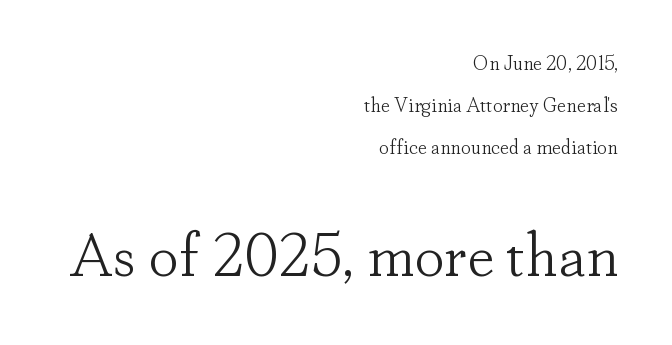
The designer gave the closing block more size than the opening block. This is serif lettering, the kind often seen in printed books. These lines keep a tight, regular rhythm from letter to letter. All the whitespace from short lines collects on the left.
